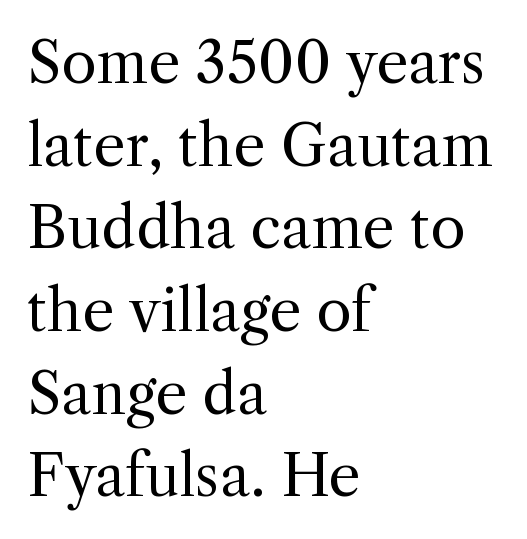
The image shows 57 px regular-weight serif type, upright; set left-aligned, normal line spacing (1.45x), normal letter spacing, not underlined; a medium x-height.
